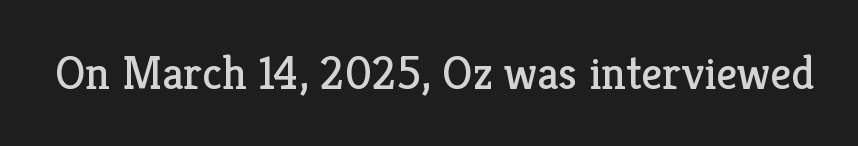
The image shows 47 px regular-weight serif type, upright; set normal letter spacing, not underlined; low stroke contrast and a medium x-height.
